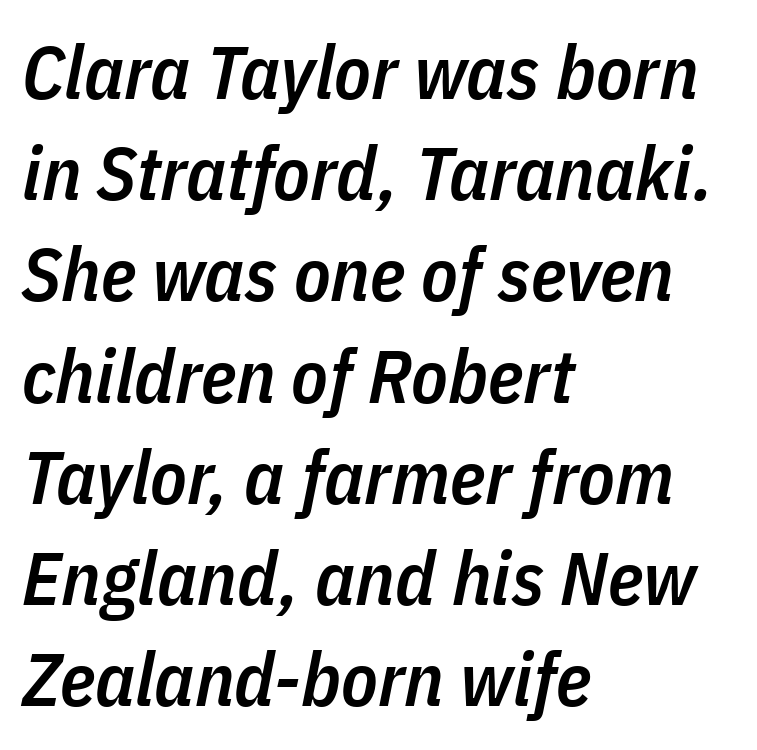
Q: Is the text bold? A: Semi-bold.
Q: Is the text italic (slanted)? A: Yes, it leans right by about 11 degrees.
Q: Is the text underlined? A: No.
Q: How is the paragraph aligned? A: Left-aligned.
Q: Is the spacing between letters normal or unusually wide? A: Normal.
Q: Is the spacing between lines tight, normal or loose? A: Normal.
Q: Width (condensed, normal, or wide)? A: Condensed.
Q: Stroke contrast? A: Low.
Q: x-height? A: Medium.
Q: Monospaced? A: No.
